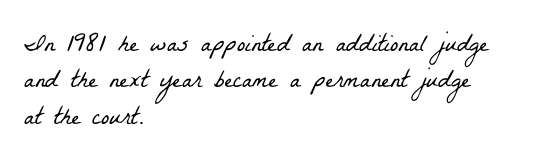
{"bold": "no", "underline": "no", "align": "left", "line_spacing": "normal", "line_spacing_ratio": 1.46, "letter_spacing": "normal", "letter_spacing_em": 0.0, "glyph_px": 25}
